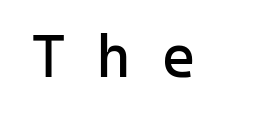
Q: Is the text bold? A: No.
Q: Is the text italic (slanted)? A: No, it is upright.
Q: Is the typeface a serif or a sans-serif typeface? A: Sans-serif.
Q: Is the text underlined? A: No.
Q: Is the spacing between letters normal or unusually wide? A: Unusually wide.
Q: Width (condensed, normal, or wide)? A: Normal.
Q: Stroke contrast? A: Low.
Q: x-height? A: Medium.
Q: Monospaced? A: Yes.
